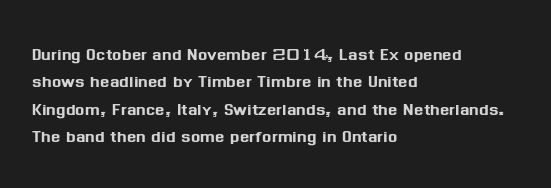
{"italic": "no", "underline": "no", "align": "left", "line_spacing": "normal", "line_spacing_ratio": 1.25, "letter_spacing": "normal", "letter_spacing_em": 0.0, "glyph_px": 22}
